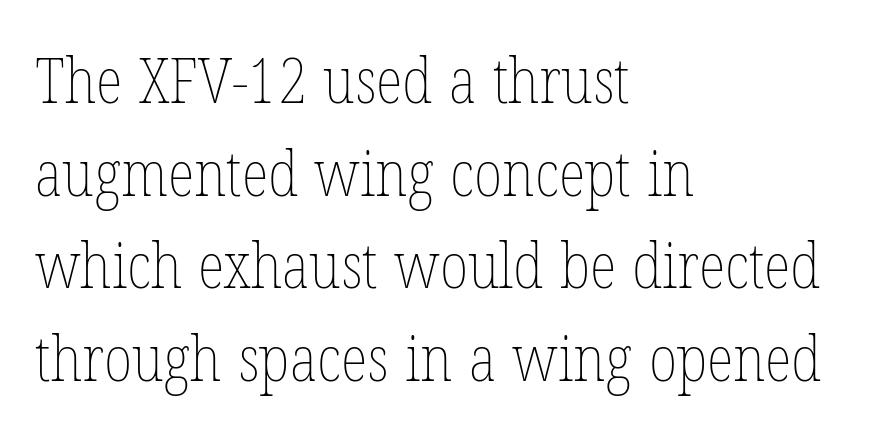
The image shows 63 px thin, condensed type, upright; set left-aligned, normal line spacing (1.47x), normal letter spacing, not underlined; low stroke contrast and a medium x-height.
